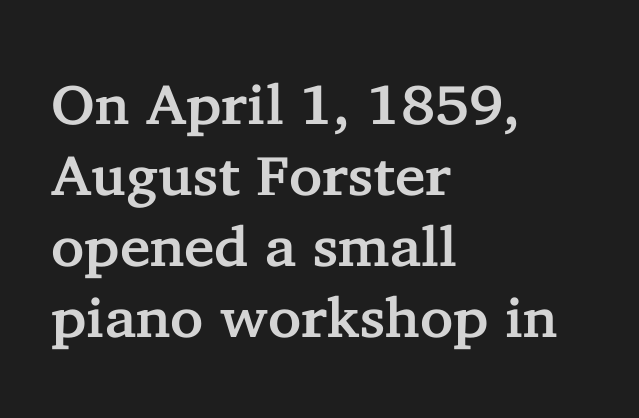
Each letter's strokes conclude with small projecting serifs. Spacing verdict: proportional, widths tailored to each character. The strip under each line holds only bare page. The paragraph shown leans on its left margin. Nope, not italic — everything's standing straight.
